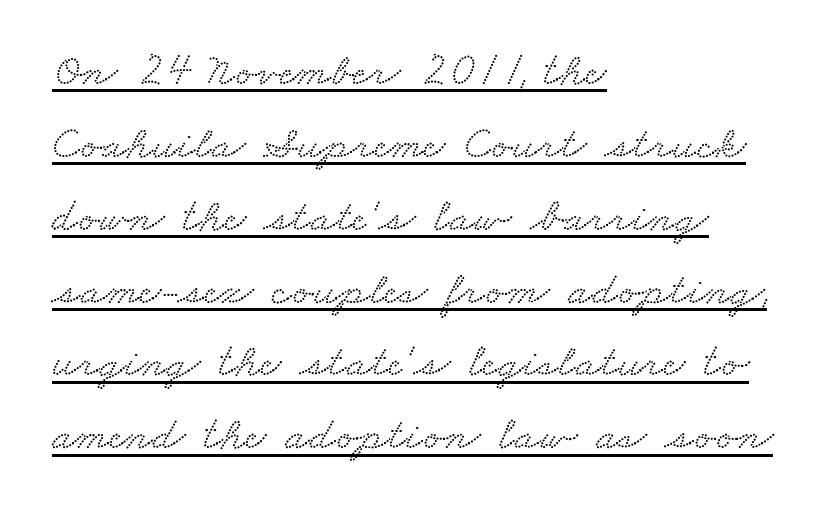
The image shows 47 px wide serif type; set left-aligned, normal line spacing (1.55x), normal letter spacing, underlined; low stroke contrast and a small x-height.
